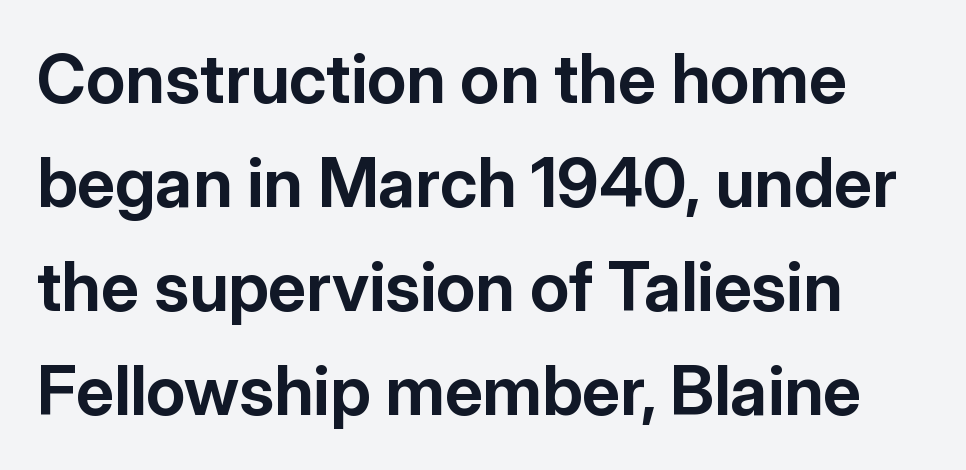
The image shows 68 px bold sans-serif type, upright; set normal line spacing (1.53x), normal letter spacing, not underlined; low stroke contrast and a medium x-height.
